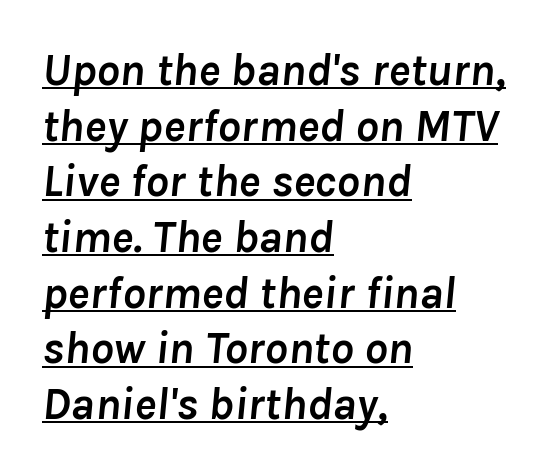
The image shows 46 px semibold type, italic (leaning right); set left-aligned, line spacing 1.21x, normal letter spacing, underlined; low stroke contrast and a medium x-height.
